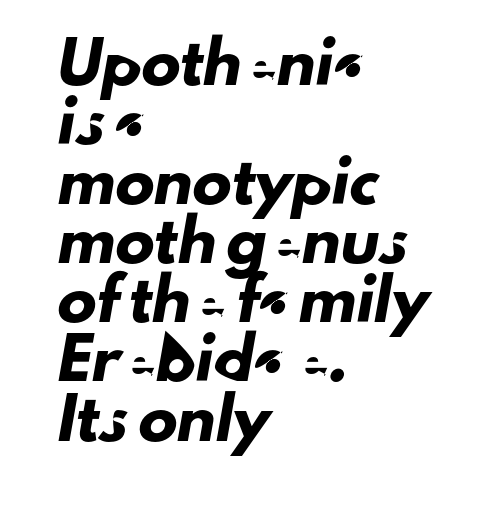
The image shows 39 px sans-serif type; set left-aligned, normal line spacing (1.52x), normal letter spacing, not underlined; low stroke contrast and a small x-height.
